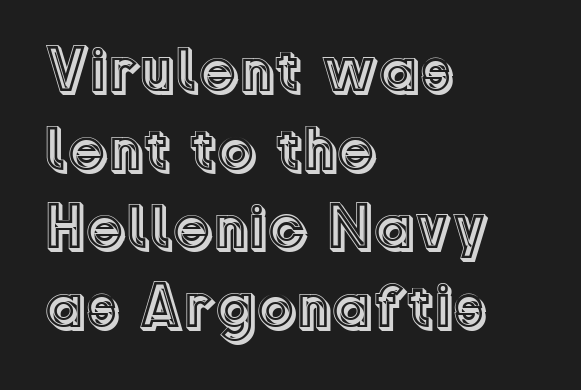
{"italic": "no", "width": "normal", "x_height": "medium", "monospaced": "no", "underline": "no", "align": "left", "line_spacing": "normal", "line_spacing_ratio": 1.25, "letter_spacing": "normal", "letter_spacing_em": 0.0, "glyph_px": 63}
